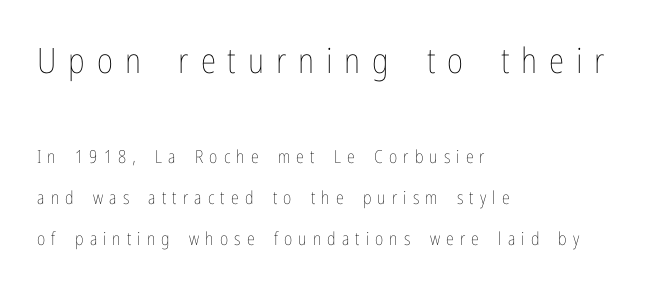
The image shows 35 px thin, condensed type, upright; set left-aligned, loose line spacing (2.27x), unusually wide letter spacing (+0.34 em), not underlined; the first (top) block is 1.94x larger; low stroke contrast and a medium x-height.
